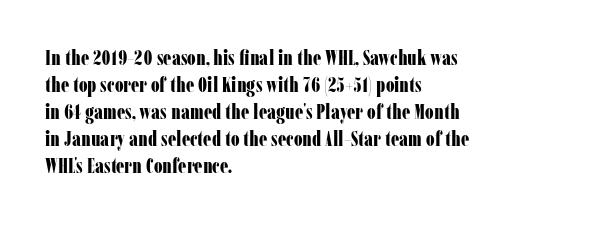
The space directly below the letters is spotless. In terms of leading, this rendering sits right in the middle. Notice how the stems are strictly vertical — no italics here. Honestly, the letter spacing is just normal — you wouldn't notice it. Typesetter's note: full bold, strokes at maximum text heaviness.
